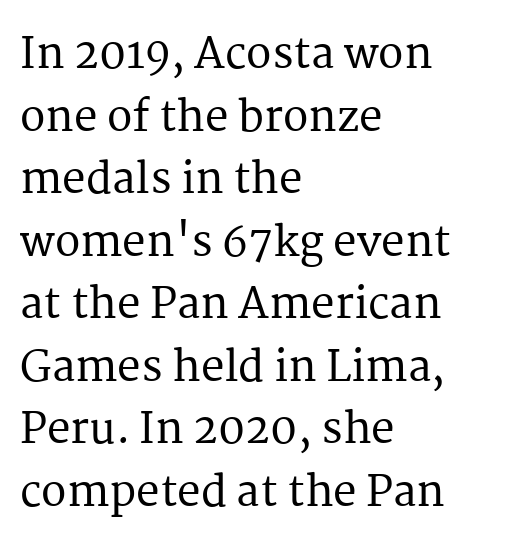
The lettering stays uniformly vertical, giving the passage a roman look. Are there feet on the stems? There are — it's a serif. Glance below the letters and you will spot only blank space. Characters follow at the spacing the type designer built in. The space between consecutive lines is moderate.
